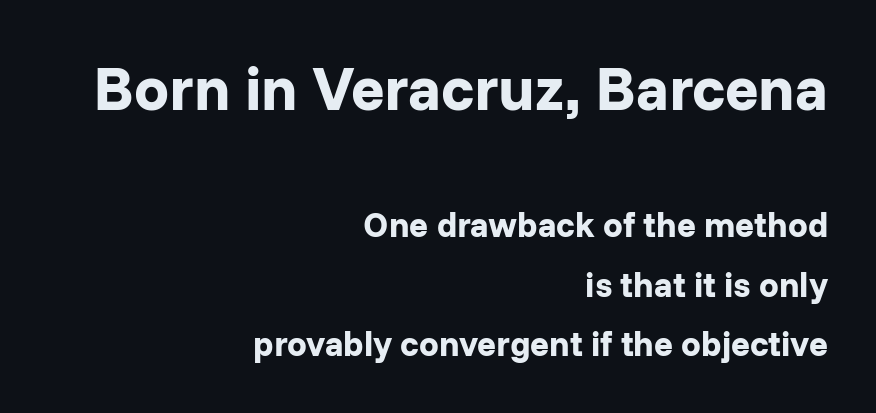
What kind of face is this? One without serifs — a sans. Posture: upright roman. The space between consecutive lines is moderate. The space directly below the letters is spotless. Nobody touched the tracking dial on this one. Large over small — that's the arrangement of the two blocks here.
